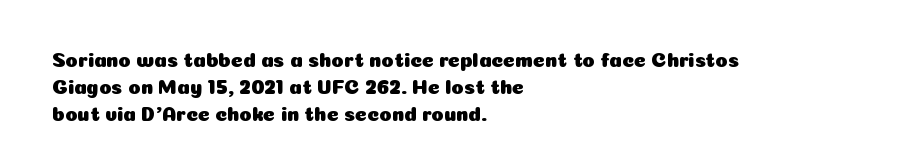
The vertical gap from one line to the next is medium. The letters sit at their default tracking, neither squeezed nor spread. A student would call this left alignment; a typographer would say flush left, rag right. Does the lettering tilt? It doesn't — this is upright.
